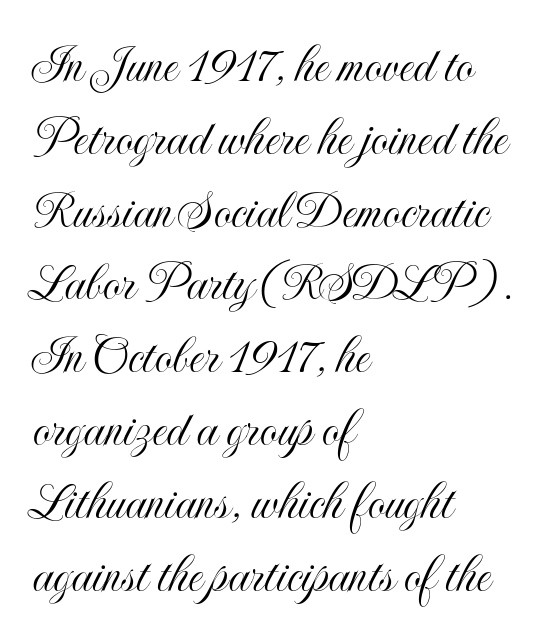
The image shows 56 px condensed type; set left-aligned, normal line spacing (1.3x), normal letter spacing, not underlined; a small x-height.
